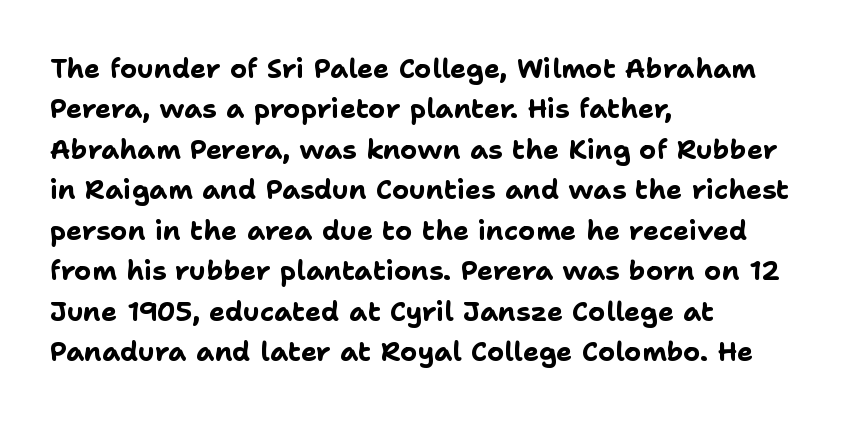
{"italic": "no", "bold": "yes", "underline": "no", "align": "left", "line_spacing": "normal", "line_spacing_ratio": 1.5, "letter_spacing": "normal", "letter_spacing_em": 0.0, "glyph_px": 27}
